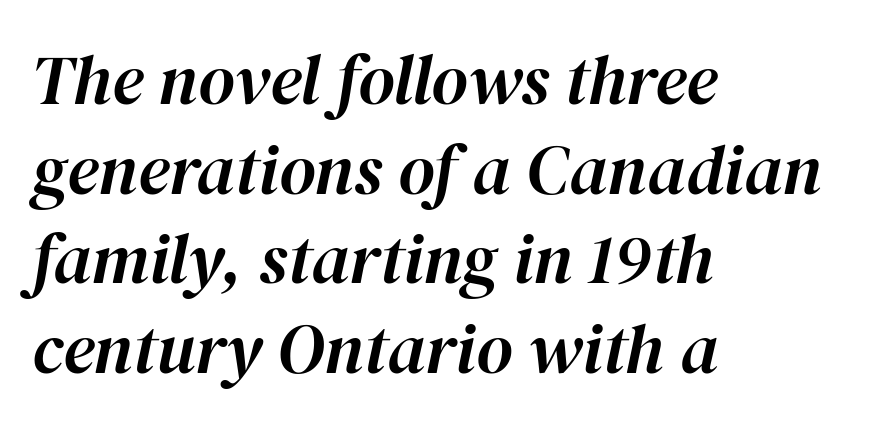
Q: Is the text italic (slanted)? A: Yes, it leans right by about 12 degrees.
Q: Is the text underlined? A: No.
Q: How is the paragraph aligned? A: Left-aligned.
Q: Is the spacing between letters normal or unusually wide? A: Normal.
Q: Is the spacing between lines tight, normal or loose? A: Normal.
Q: Width (condensed, normal, or wide)? A: Normal.
Q: Stroke contrast? A: High.
Q: x-height? A: Medium.
Q: Monospaced? A: No.
